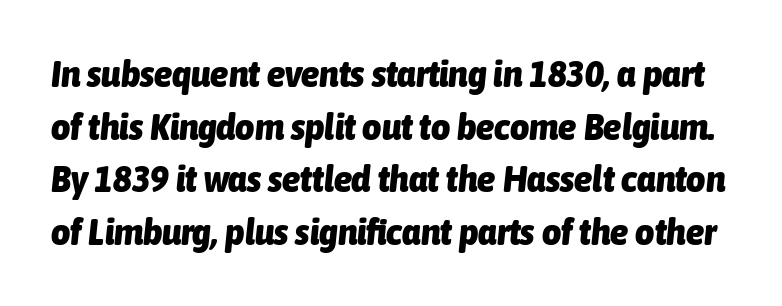
The image shows 37 px heavy, condensed type, italic (leaning right); set normal line spacing (1.42x), normal letter spacing, not underlined; low stroke contrast and a medium x-height.
